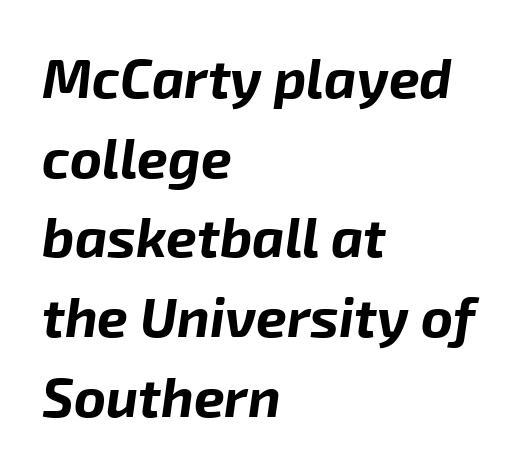
The tracking reads as untouched default to a designer's eye. Baseline-to-baseline distance is the conventional proportion of letter height. Visually the block forms a straight wall on the left and a jagged coastline on the right. If you drew a line through each stem, it would be angled.
